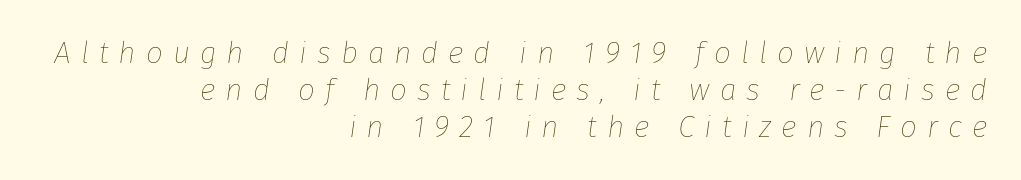
The image shows 30 px thin type, italic (leaning right); set right-aligned, line spacing 1.24x, unusually wide letter spacing (+0.33 em), not underlined; low stroke contrast and a medium x-height.
